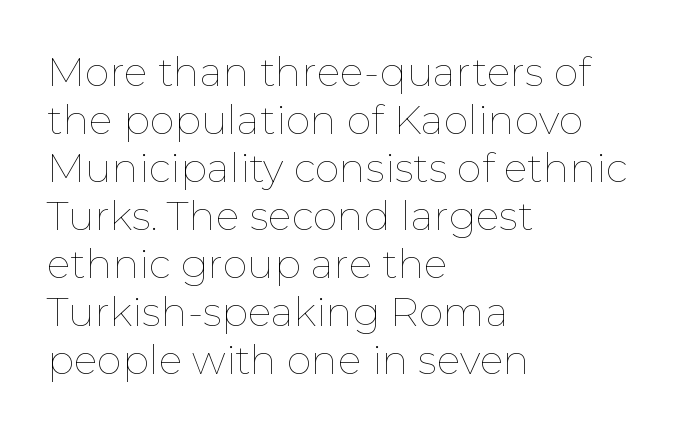
Counters stay open thanks to moderate or lighter strokes. Short note: letters normally spaced. Just letters on the line, the space beneath them empty. You could not count columns in this text — the font is proportionally spaced. The paragraph shown leans on its left margin.
